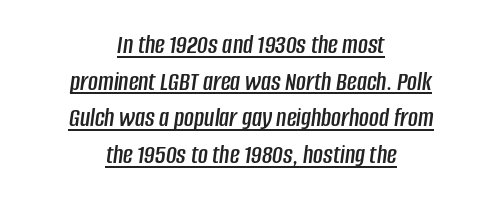
Neither beginnings nor endings align; midpoints do. Compared with typical paragraphs, the rows here are spaced about the same. No extra tracking has been applied to these lines. The words here are underlined. The glyphs look as if they've been sheared to an angle.
